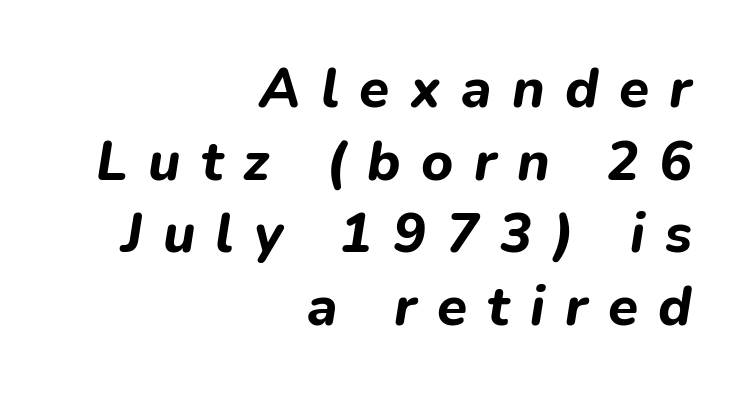
Q: Is the text bold? A: Yes.
Q: Is the text italic (slanted)? A: Yes, it leans right by about 9 degrees.
Q: Is the text underlined? A: No.
Q: How is the paragraph aligned? A: Right-aligned.
Q: Is the spacing between letters normal or unusually wide? A: Unusually wide.
Q: Is the spacing between lines tight, normal or loose? A: Normal.
Q: Width (condensed, normal, or wide)? A: Normal.
Q: Stroke contrast? A: Low.
Q: x-height? A: Medium.
Q: Monospaced? A: No.
